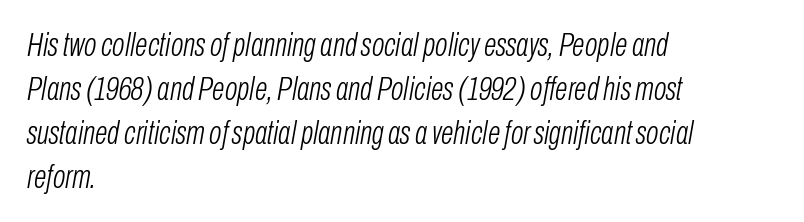
The image shows 33 px light, condensed type, italic (leaning right); set left-aligned, normal line spacing (1.33x), normal letter spacing, not underlined; low stroke contrast and a medium x-height.
